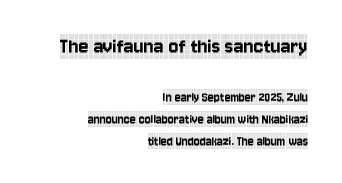
The text block is weighted toward the right margin, trailing off unevenly leftward. Rendered with straight, roman letterforms. Whoever set this chose a conventional vertical rhythm. The initial chunk of copy outweighs the following chunk in type size.
